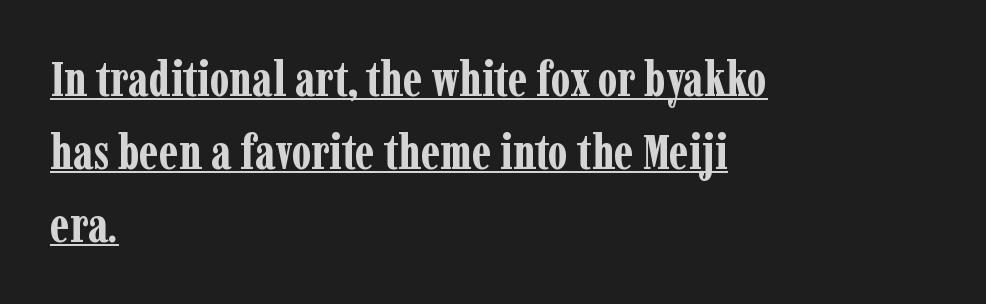
The horizontal fit of the characters is conventional and even. Are there feet on the stems? There are — it's a serif. Underlined type. The space between consecutive lines is moderate.
